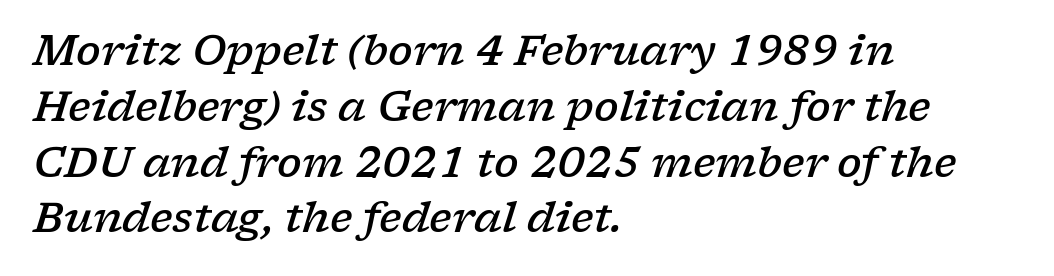
Leading matches the norm, producing a regular column. Type style note: has serifs. Observe the ordinary spacing: letters are neighbours, not strangers. Spacing verdict: proportional, widths tailored to each character. In CSS terms this would be text-align: left.
